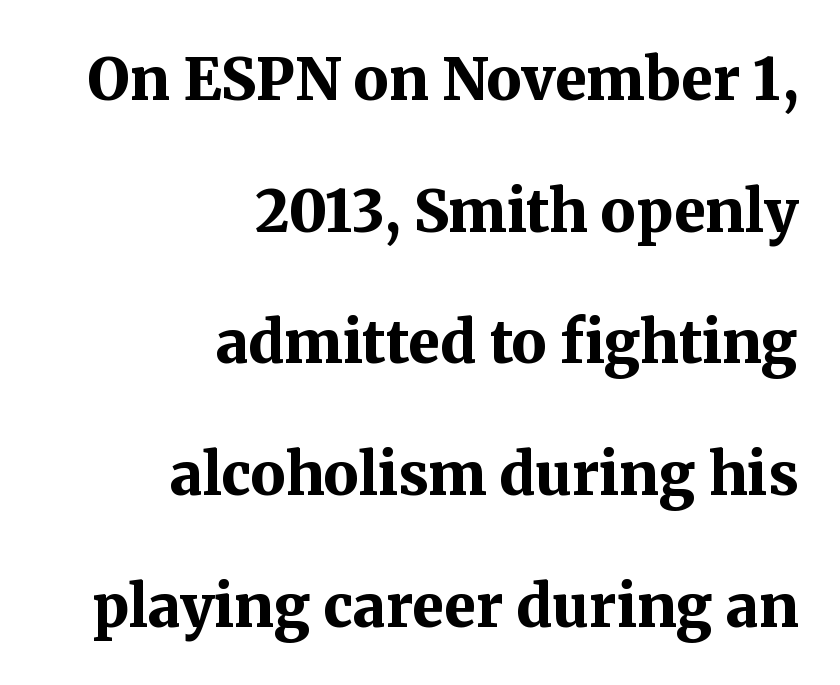
The image shows 58 px bold serif type, upright; set right-aligned, loose line spacing (2.27x), normal letter spacing, not underlined; medium stroke contrast and a medium x-height.
